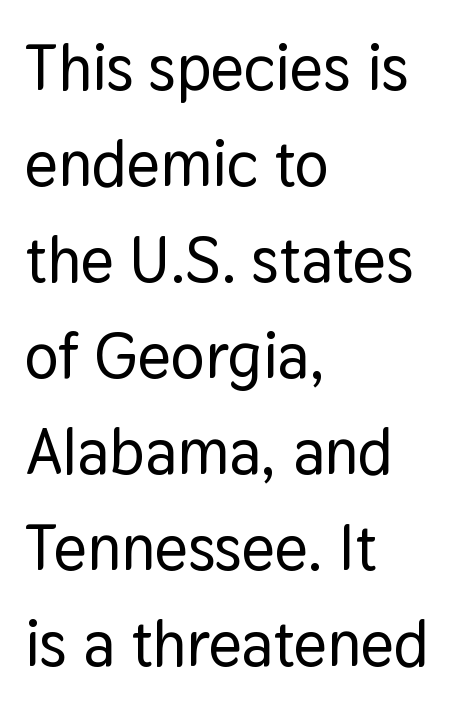
{"serif": "no", "italic": "no", "width": "normal", "stroke_contrast": "low", "x_height": "medium", "monospaced": "no", "underline": "no", "align": "left", "line_spacing": "normal", "line_spacing_ratio": 1.5, "letter_spacing": "normal", "letter_spacing_em": 0.0, "glyph_px": 64}
